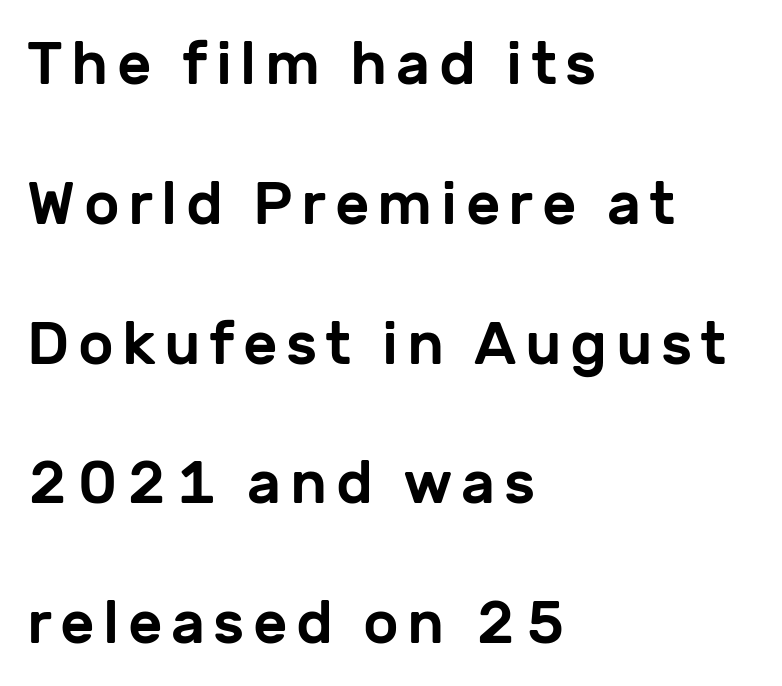
{"serif": "no", "italic": "no", "width": "normal", "stroke_contrast": "low", "x_height": "medium", "monospaced": "no", "underline": "no", "align": "left", "line_spacing": "loose", "line_spacing_ratio": 2.33, "glyph_px": 60}
